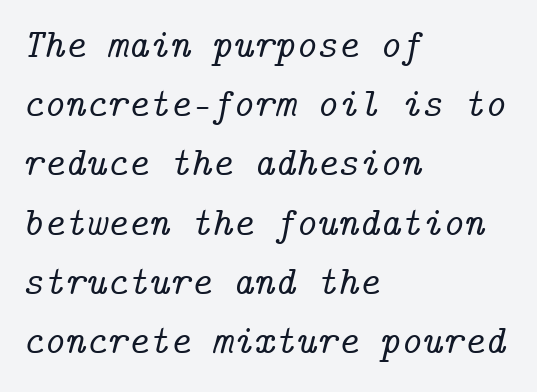
{"serif": "yes", "italic": "yes", "lean": "right", "slant_degrees": 14, "width": "normal", "stroke_contrast": "low", "x_height": "medium", "underline": "no", "align": "left", "line_spacing": "normal", "line_spacing_ratio": 1.48, "letter_spacing": "normal", "letter_spacing_em": 0.0, "glyph_px": 40}
